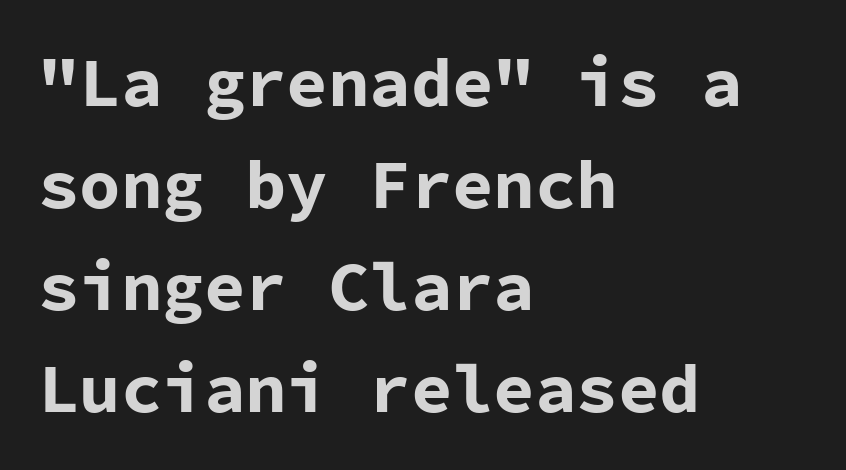
{"serif": "no", "italic": "no", "bold": "yes", "weight": "bold", "width": "normal", "stroke_contrast": "low", "x_height": "medium", "monospaced": "yes", "underline": "no", "align": "left", "line_spacing": "normal", "line_spacing_ratio": 1.48, "letter_spacing": "normal", "letter_spacing_em": 0.0, "glyph_px": 69}
